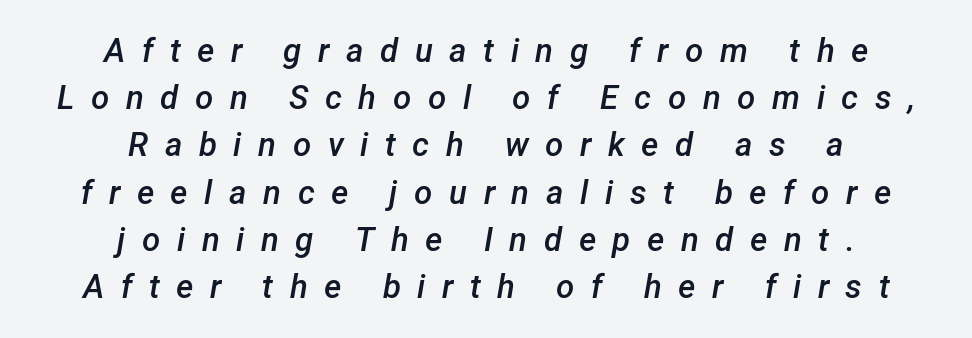
Q: Is the text bold? A: Semi-bold.
Q: Is the text italic (slanted)? A: Yes, it leans right by about 12 degrees.
Q: Is the text underlined? A: No.
Q: How is the paragraph aligned? A: Centered.
Q: Is the spacing between letters normal or unusually wide? A: Unusually wide.
Q: Is the spacing between lines tight, normal or loose? A: Normal.
Q: Width (condensed, normal, or wide)? A: Normal.
Q: Stroke contrast? A: Low.
Q: x-height? A: Medium.
Q: Monospaced? A: No.
